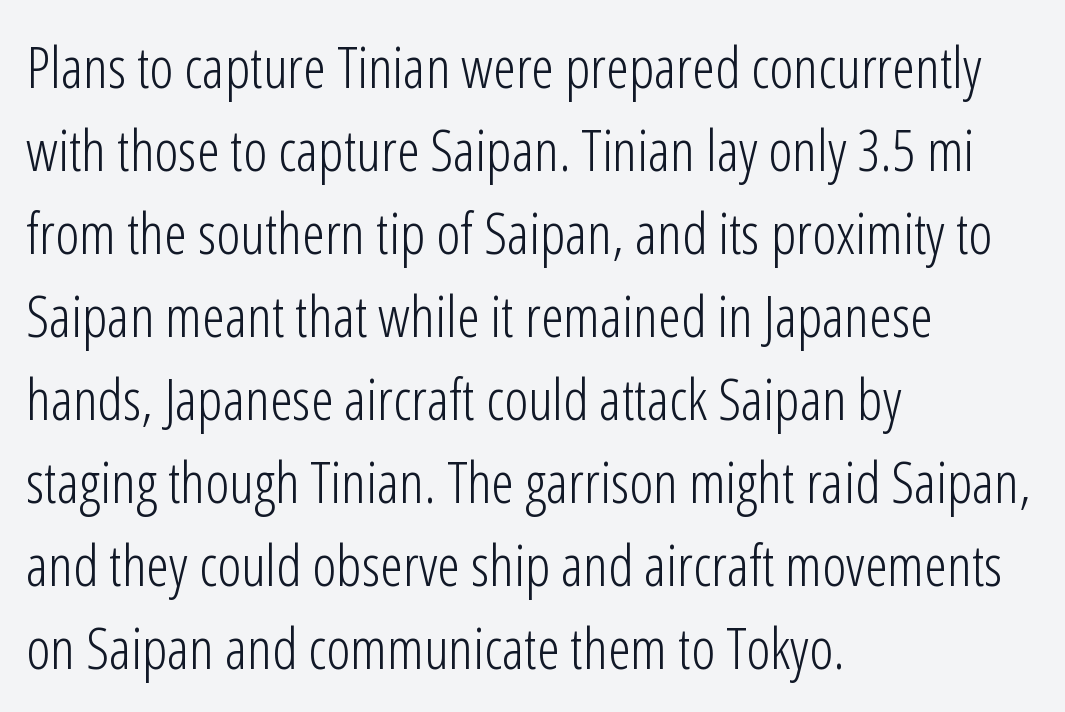
Note: no serifs on the glyphs. These lines are rendered in a variable-pitch font. Check under the words: just untouched page. Each word holds together tightly as a unit, with standard inter-letter gaps. This is the regular roman posture of the typeface. Unbolded letterforms with no extra heft.
